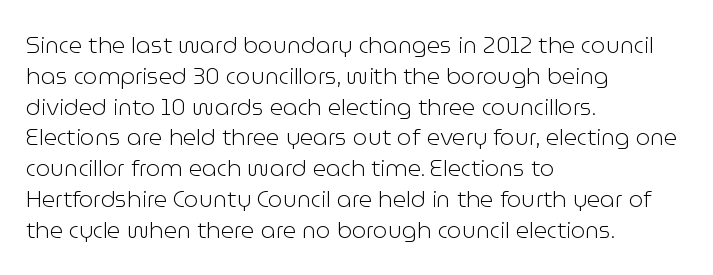
{"italic": "no", "bold": "no", "underline": "no", "align": "left", "line_spacing": "normal", "line_spacing_ratio": 1.34, "letter_spacing": "normal", "letter_spacing_em": 0.0, "glyph_px": 23}
